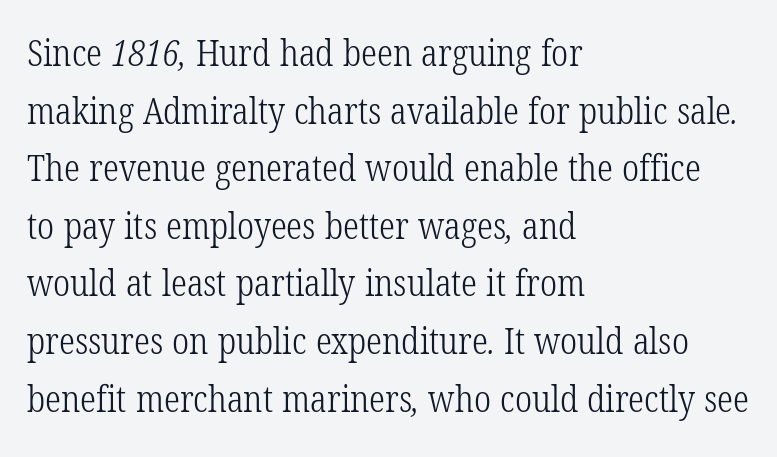
{"serif": "yes", "bold": "no", "weight": "light", "width": "condensed", "stroke_contrast": "low", "x_height": "medium", "monospaced": "no", "underline": "no", "align": "left", "line_spacing": "normal", "line_spacing_ratio": 1.6, "letter_spacing": "normal", "letter_spacing_em": 0.0, "glyph_px": 36}
